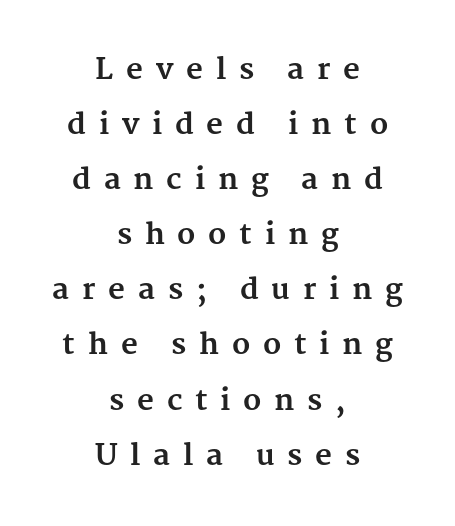
The image shows 29 px bold serif type, upright; set centered, loose line spacing (1.9x), unusually wide letter spacing (+0.44 em), not underlined; medium stroke contrast and a medium x-height.
